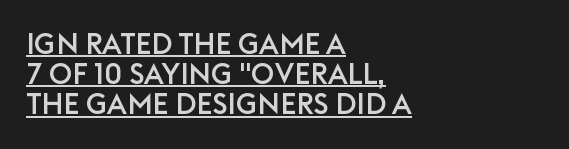
Q: Is the text italic (slanted)? A: No, it is upright.
Q: Is the typeface a serif or a sans-serif typeface? A: Sans-serif.
Q: Is the text underlined? A: Yes.
Q: How is the paragraph aligned? A: Left-aligned.
Q: Is the spacing between letters normal or unusually wide? A: Normal.
Q: Is the spacing between lines tight, normal or loose? A: Tight.
Q: Width (condensed, normal, or wide)? A: Normal.
Q: Stroke contrast? A: Low.
Q: x-height? A: Large.
Q: Monospaced? A: No.
